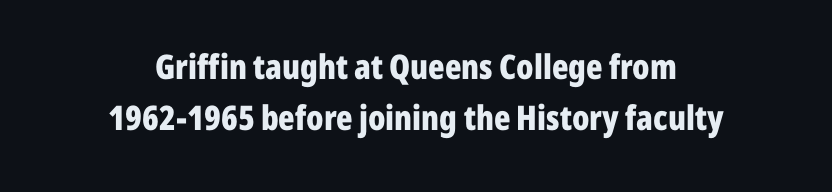
{"serif": "no", "italic": "no", "bold": "yes", "weight": "bold", "width": "condensed", "stroke_contrast": "low", "x_height": "medium", "monospaced": "no", "underline": "no", "align": "center", "line_spacing": "normal", "line_spacing_ratio": 1.51, "letter_spacing": "normal", "letter_spacing_em": 0.0, "glyph_px": 34}
